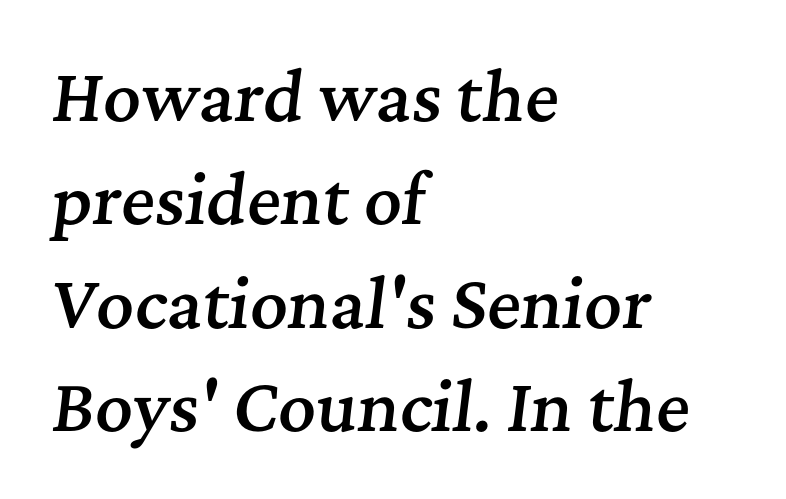
The image shows 65 px semibold serif type, italic (leaning right); set left-aligned, normal line spacing (1.59x), normal letter spacing, not underlined; medium stroke contrast and a medium x-height.
